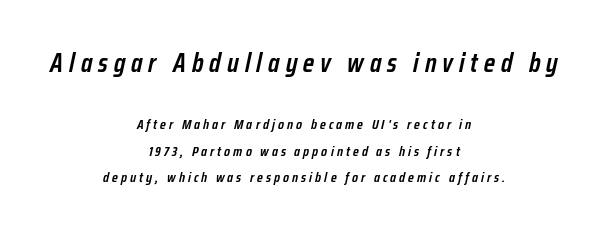
The image shows 27 px text type, italic (leaning right); set centered, line spacing 1.88x, unusually wide letter spacing (+0.22 em), not underlined; the first (top) block is 1.93x larger.
